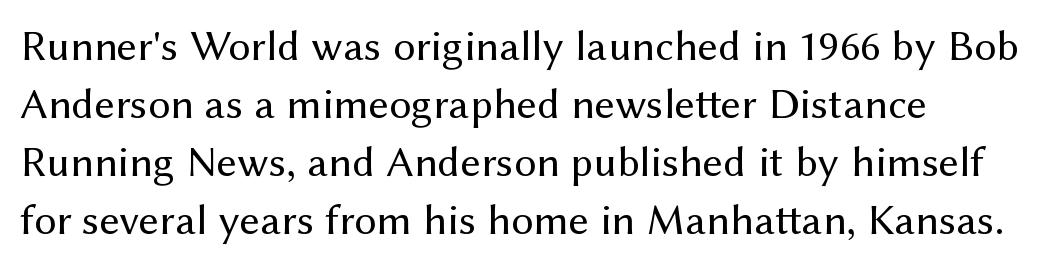
Q: Is the text bold? A: No.
Q: Is the text italic (slanted)? A: No, it is upright.
Q: Is the typeface a serif or a sans-serif typeface? A: Sans-serif.
Q: Is the text underlined? A: No.
Q: How is the paragraph aligned? A: Left-aligned.
Q: Is the spacing between letters normal or unusually wide? A: Normal.
Q: Is the spacing between lines tight, normal or loose? A: Normal.
Q: Width (condensed, normal, or wide)? A: Normal.
Q: Stroke contrast? A: Medium.
Q: x-height? A: Medium.
Q: Monospaced? A: No.
